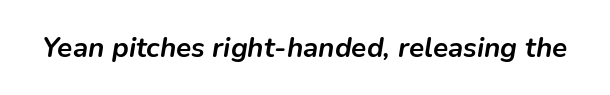
{"italic": "yes", "lean": "right", "slant_degrees": 9, "bold": "yes", "weight": "semibold", "width": "normal", "stroke_contrast": "low", "x_height": "medium", "monospaced": "no", "underline": "no", "letter_spacing": "normal", "letter_spacing_em": 0.0, "glyph_px": 28}
